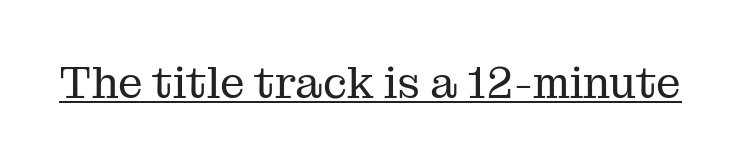
The image shows 44 px regular-weight serif type, upright; set normal letter spacing, underlined; medium stroke contrast and a medium x-height.
